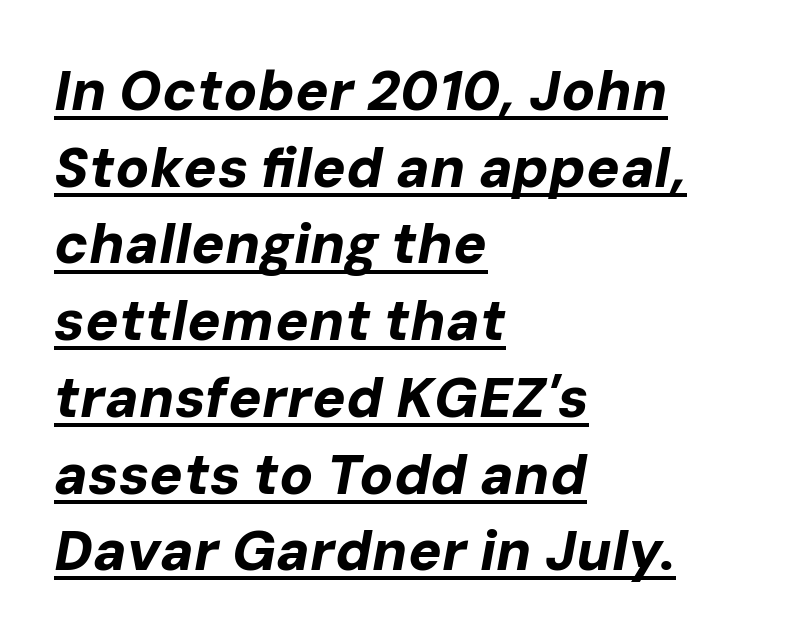
The image shows 56 px bold type, italic (leaning right); set left-aligned, normal line spacing (1.37x), normal letter spacing, underlined; low stroke contrast and a medium x-height.
